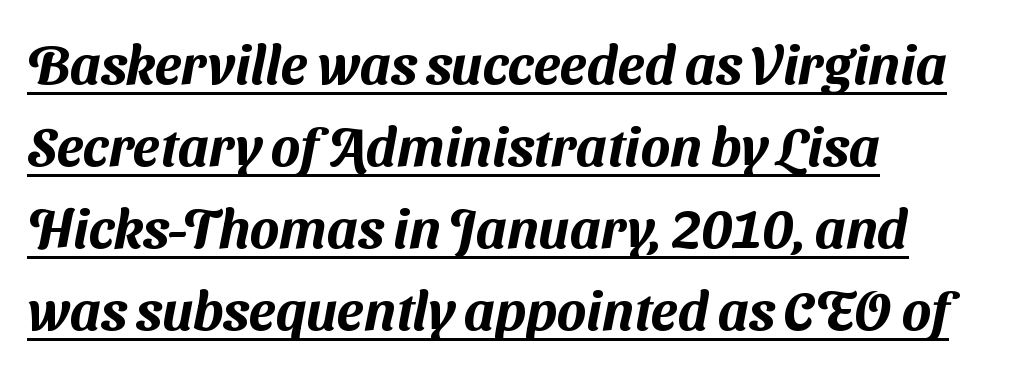
{"serif": "no", "width": "normal", "stroke_contrast": "medium", "x_height": "medium", "monospaced": "no", "underline": "yes", "align": "left", "line_spacing": "normal", "line_spacing_ratio": 1.49, "letter_spacing": "normal", "letter_spacing_em": 0.0, "glyph_px": 55}
